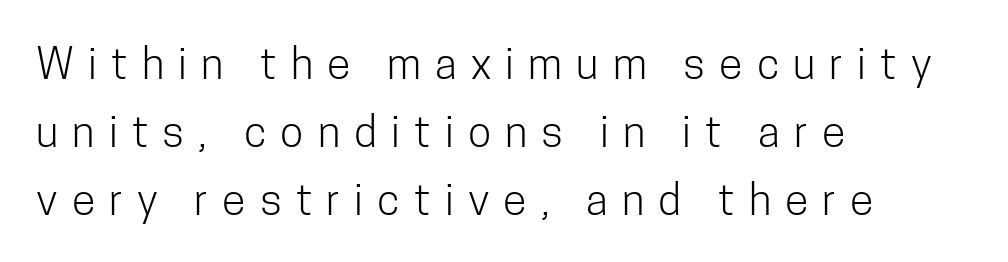
Stroke terminals: plain, sans-serif. This reads as an unemphasized weight, regular at the heaviest. A typesetter would call this proportional, since set widths differ per character. Vertical spacing — default.
